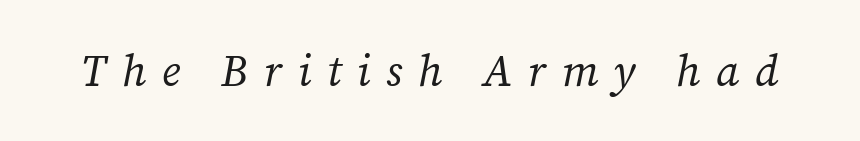
What stands out about the letter spacing? Its width — letters are far apart. Character widths vary here, with narrow letters taking less room than wide ones. Examine the stroke ends and you'll spot serifs. A typesetter would mark this as italic. Is the stroke heavy? The answer is a plain regular-or-lighter. The foot of each line stays bare and open.
